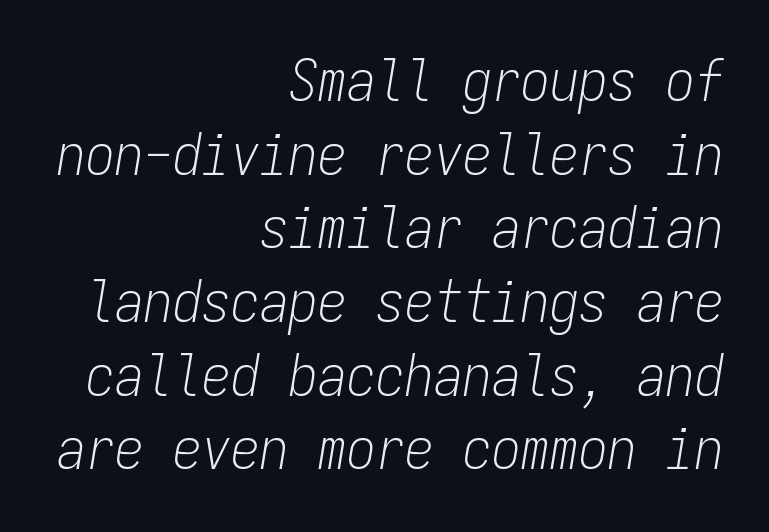
The image shows 58 px light, condensed type, italic (leaning right), monospaced; set right-aligned, normal line spacing (1.27x), normal letter spacing, not underlined; low stroke contrast and a medium x-height.
